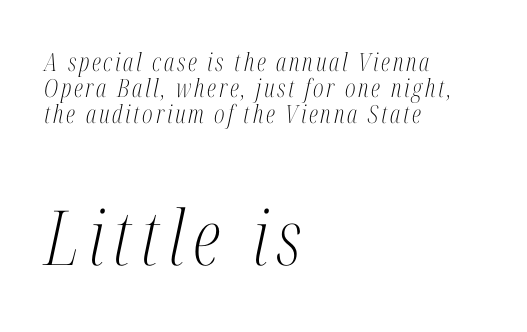
Q: Is the text bold? A: No.
Q: Is the text italic (slanted)? A: Yes, it leans right by about 12 degrees.
Q: Is the typeface a serif or a sans-serif typeface? A: Serif.
Q: Is the text underlined? A: No.
Q: How is the paragraph aligned? A: Left-aligned.
Q: Is the spacing between lines tight, normal or loose? A: Tight.
Q: Which block of text is set in a larger size, the first (top) or the second (bottom)? A: The second (bottom) one.
Q: Width (condensed, normal, or wide)? A: Condensed.
Q: Stroke contrast? A: Medium.
Q: x-height? A: Medium.
Q: Monospaced? A: No.
